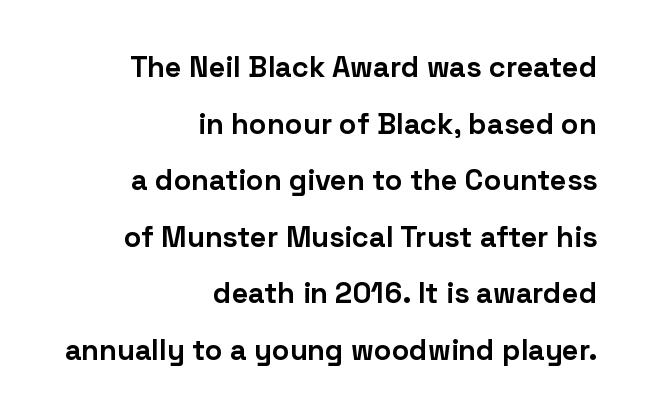
Q: Is the text bold? A: Yes.
Q: Is the text italic (slanted)? A: No, it is upright.
Q: Is the typeface a serif or a sans-serif typeface? A: Sans-serif.
Q: Is the text underlined? A: No.
Q: How is the paragraph aligned? A: Right-aligned.
Q: Is the spacing between letters normal or unusually wide? A: Normal.
Q: Is the spacing between lines tight, normal or loose? A: Loose.
Q: Width (condensed, normal, or wide)? A: Normal.
Q: Stroke contrast? A: Low.
Q: x-height? A: Medium.
Q: Monospaced? A: No.
